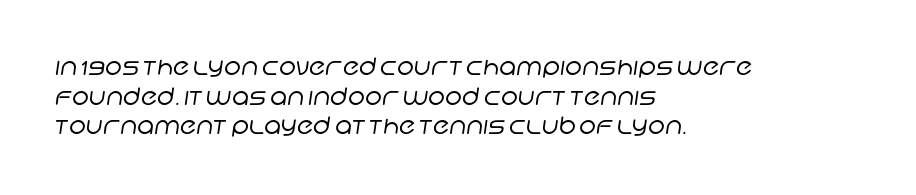
{"bold": "no", "underline": "no", "align": "left", "line_spacing_ratio": 1.23, "letter_spacing": "normal", "letter_spacing_em": 0.0, "glyph_px": 24}
